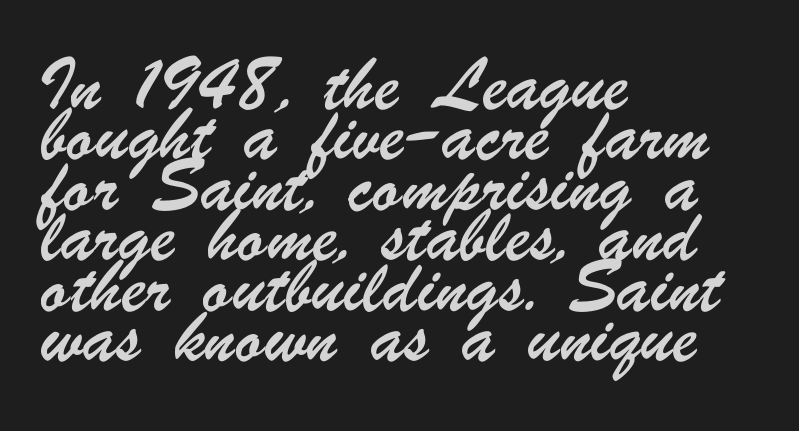
The image shows 33 px condensed sans-serif type; set left-aligned, normal line spacing (1.53x), normal letter spacing, not underlined; low stroke contrast and a small x-height.
